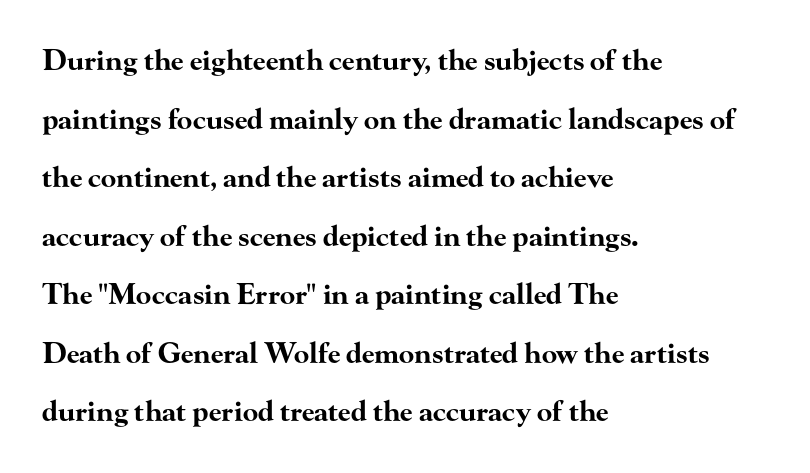
Q: Is the text bold? A: Yes.
Q: Is the text italic (slanted)? A: No, it is upright.
Q: Is the typeface a serif or a sans-serif typeface? A: Serif.
Q: Is the text underlined? A: No.
Q: How is the paragraph aligned? A: Left-aligned.
Q: Is the spacing between letters normal or unusually wide? A: Normal.
Q: Is the spacing between lines tight, normal or loose? A: Loose.
Q: Width (condensed, normal, or wide)? A: Wide.
Q: Stroke contrast? A: High.
Q: x-height? A: Small.
Q: Monospaced? A: No.
